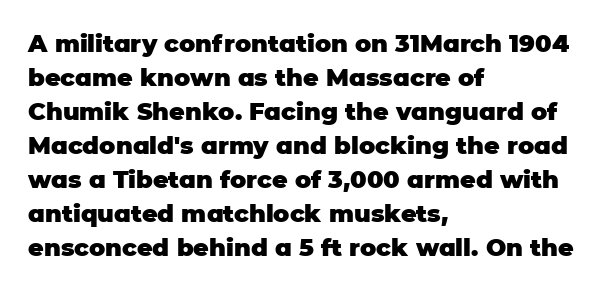
Q: Is the text bold? A: Yes.
Q: Is the text italic (slanted)? A: No, it is upright.
Q: Is the text underlined? A: No.
Q: How is the paragraph aligned? A: Left-aligned.
Q: Is the spacing between letters normal or unusually wide? A: Normal.
Q: Is the spacing between lines tight, normal or loose? A: Normal.
